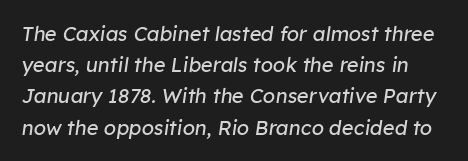
{"italic": "yes", "lean": "right", "slant_degrees": 8, "bold": "no", "underline": "no", "line_spacing": "normal", "line_spacing_ratio": 1.56, "letter_spacing": "normal", "letter_spacing_em": 0.0, "glyph_px": 20}
